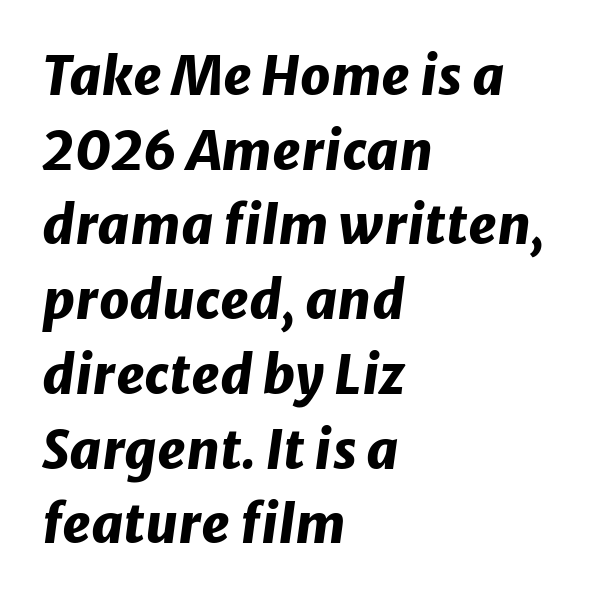
Short note: letters normally spaced. Letters rest on an invisible, unmarked baseline. Strokes here are thick enough to call this a true bold. The letters are slanted; this is an italic face.
